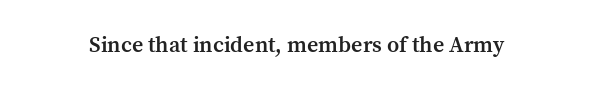
{"italic": "no", "bold": "semi", "underline": "no", "letter_spacing": "normal", "letter_spacing_em": 0.0, "glyph_px": 22}
